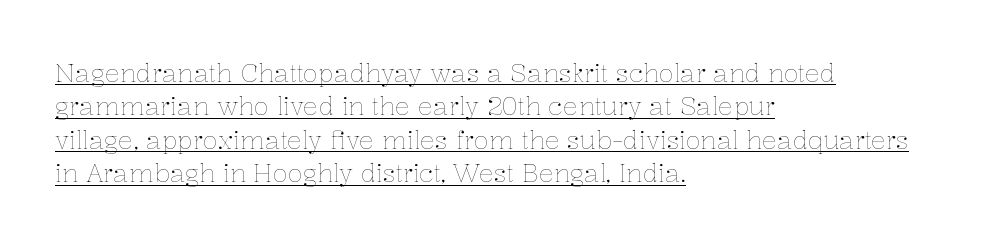
The image shows 25 px text type, upright; set left-aligned, normal line spacing (1.34x), normal letter spacing, underlined.
